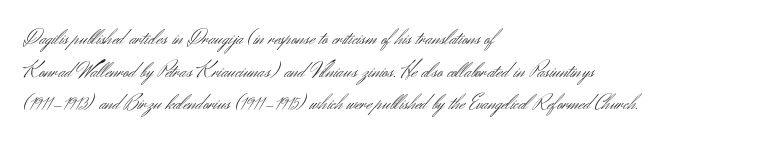
Rows of type keep a routine distance in the vertical direction. The space beneath each line is pristine and unruled. Which margin do the lines hug? The left one — the right edge is uneven. The letterforms sit shoulder to shoulder at normal distance.
